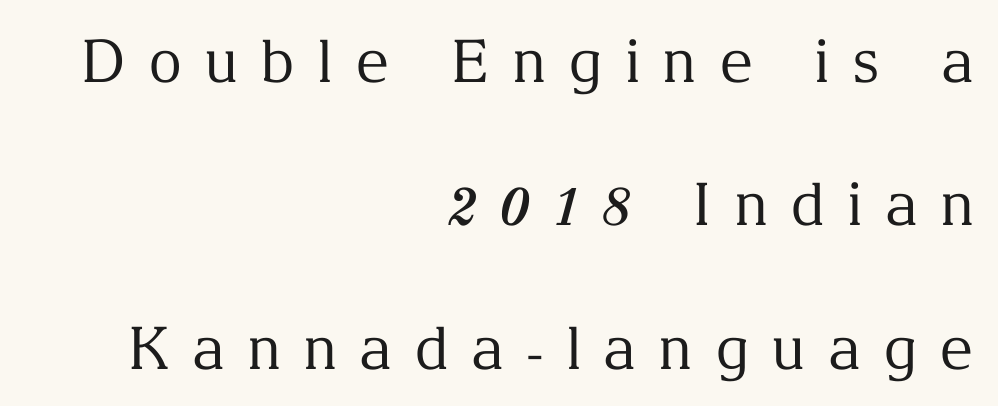
The face looks like a standard text weight, possibly lighter. The face used here is proportionally spaced, like ordinary book or web type. Does the lettering tilt? It doesn't — this is upright. The rendering inserts visible extra space after every character.
